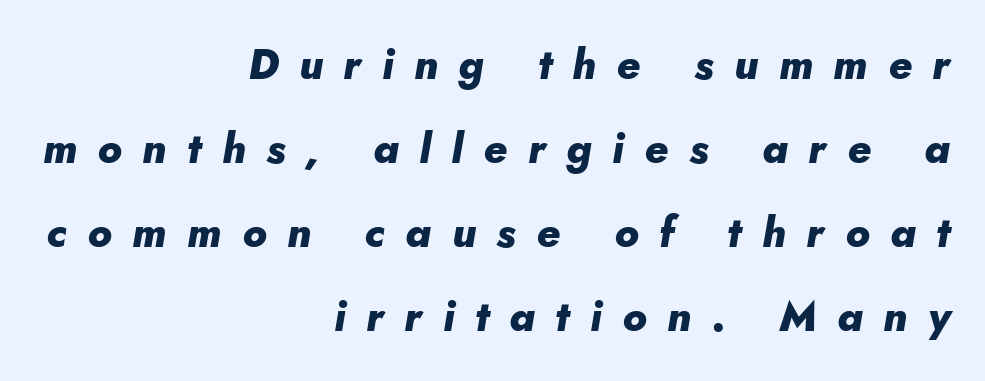
{"italic": "yes", "lean": "right", "slant_degrees": 10, "bold": "yes", "weight": "heavy", "width": "normal", "stroke_contrast": "low", "x_height": "small", "monospaced": "no", "underline": "no", "align": "right", "line_spacing": "loose", "line_spacing_ratio": 2.0, "letter_spacing": "wide", "letter_spacing_em": 0.49, "glyph_px": 42}
